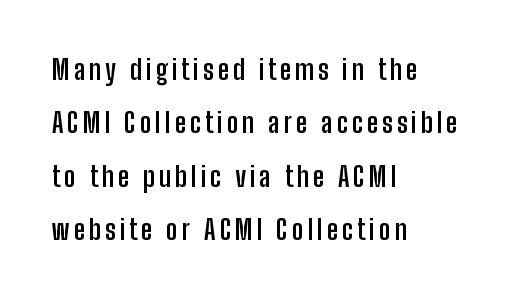
{"serif": "no", "italic": "no", "bold": "yes", "weight": "semibold", "width": "condensed", "stroke_contrast": "low", "x_height": "medium", "monospaced": "no", "underline": "no", "align": "left", "line_spacing": "loose", "line_spacing_ratio": 1.91, "glyph_px": 28}
